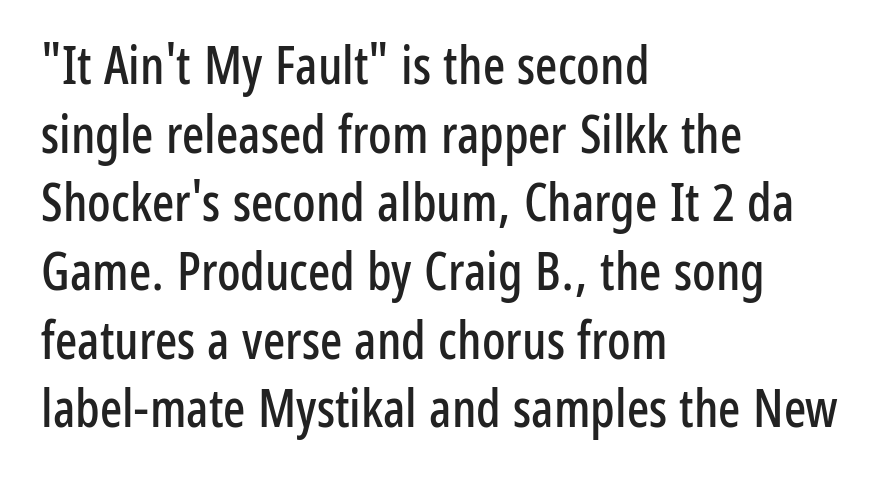
A typesetter would call this proportional, since set widths differ per character. Each row of text sits above clean, open space. Stroke terminals: plain, sans-serif. Casual observation: everything's shoved over to the left.
